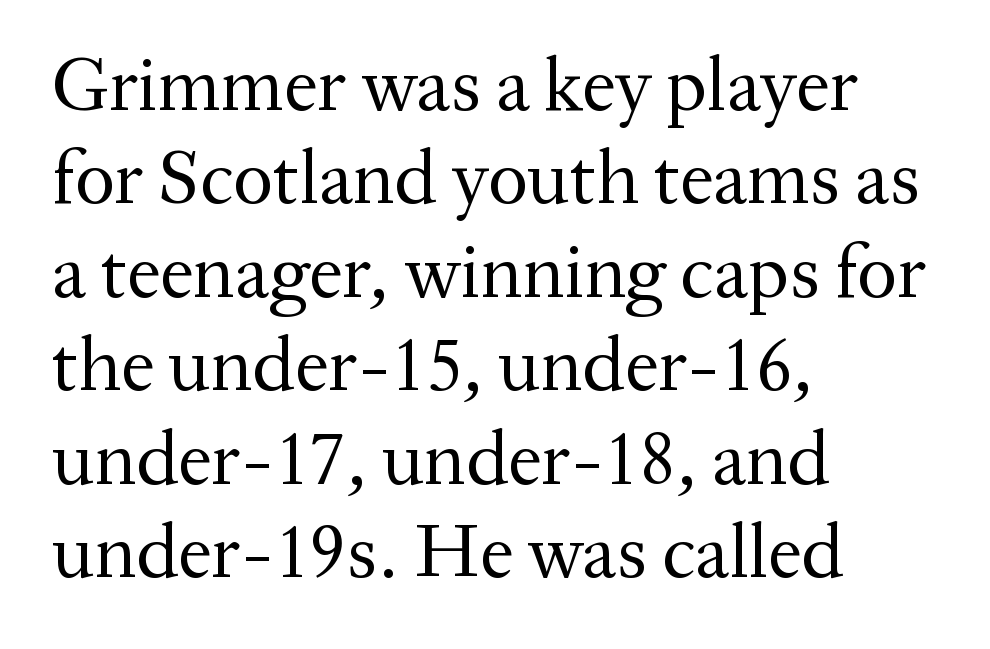
The image shows 76 px regular-weight serif type, upright; set left-aligned, line spacing 1.23x, normal letter spacing, not underlined; medium stroke contrast and a medium x-height.
